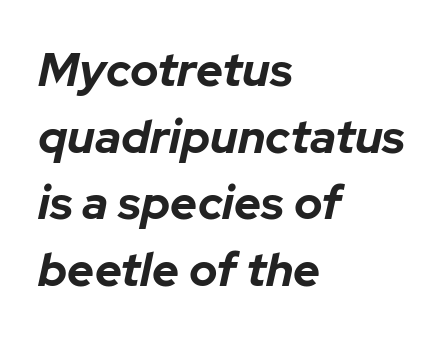
What weight is shown? A full bold with thick strokes. The passage shown is typed in a proportional face where columns would drift. Regarding leading, the lines here are spaced in the standard way. Compared with ordinary roman type, these characters are visibly tilted.
